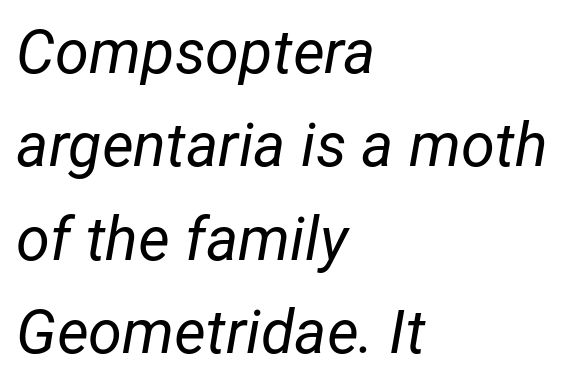
{"italic": "yes", "lean": "right", "slant_degrees": 12, "bold": "no", "weight": "regular", "width": "normal", "stroke_contrast": "low", "x_height": "medium", "monospaced": "no", "underline": "no", "align": "left", "line_spacing": "normal", "line_spacing_ratio": 1.53, "letter_spacing": "normal", "letter_spacing_em": 0.0, "glyph_px": 61}
